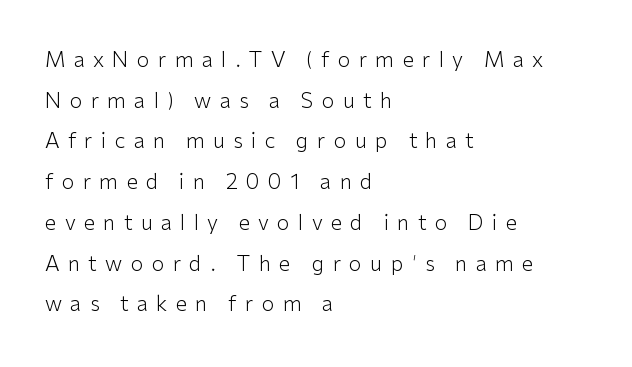
Horizontally, the lines are justified to the leading edge only. Vertical stems look standard width or narrower in stroke. In terms of leading, this rendering errs on the spacious side. The glyphs are unaccompanied by any horizontal stroke below them.
